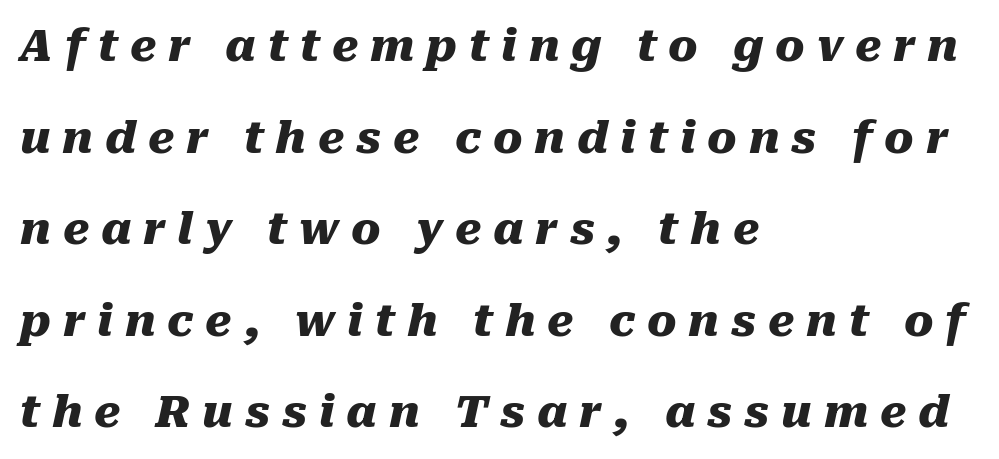
{"italic": "yes", "lean": "right", "slant_degrees": 10, "bold": "yes", "weight": "heavy", "width": "normal", "stroke_contrast": "medium", "x_height": "medium", "monospaced": "no", "underline": "no", "align": "left", "line_spacing": "loose", "line_spacing_ratio": 2.08, "letter_spacing": "wide", "letter_spacing_em": 0.27, "glyph_px": 44}
